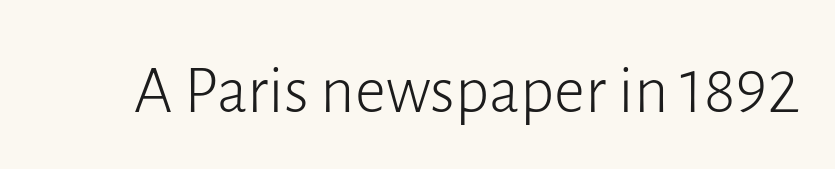
Q: Is the text bold? A: No.
Q: Is the text italic (slanted)? A: No, it is upright.
Q: Is the typeface a serif or a sans-serif typeface? A: Sans-serif.
Q: Is the text underlined? A: No.
Q: Is the spacing between letters normal or unusually wide? A: Normal.
Q: Width (condensed, normal, or wide)? A: Normal.
Q: Stroke contrast? A: Low.
Q: x-height? A: Medium.
Q: Monospaced? A: No.
